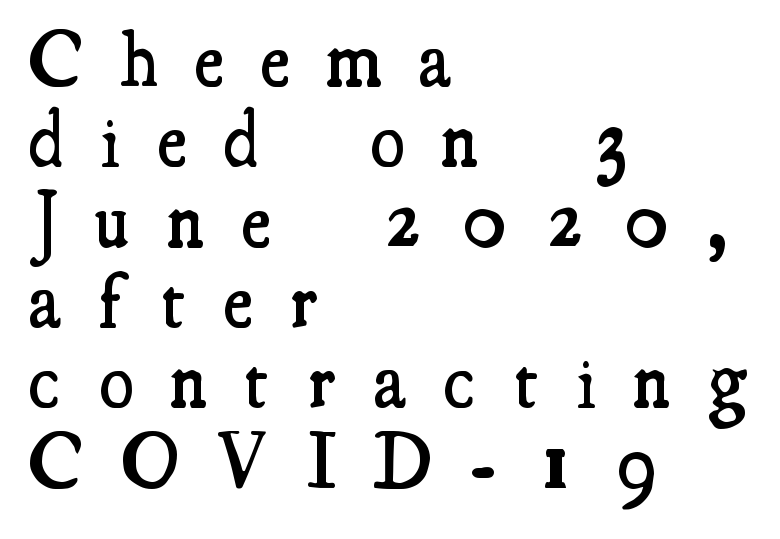
{"serif": "yes", "italic": "no", "bold": "semi", "weight": "semibold", "width": "condensed", "stroke_contrast": "medium", "x_height": "small", "monospaced": "no", "underline": "no", "align": "left", "line_spacing": "tight", "line_spacing_ratio": 1.03, "letter_spacing": "wide", "letter_spacing_em": 0.49, "glyph_px": 78}
